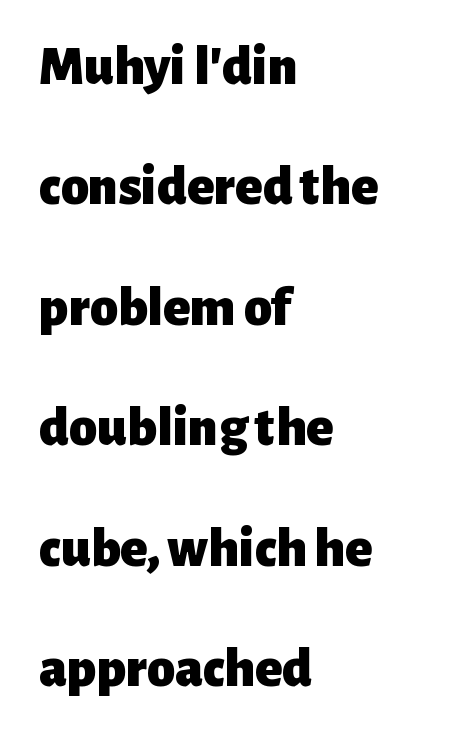
Q: Is the text bold? A: Yes.
Q: Is the text italic (slanted)? A: No, it is upright.
Q: Is the typeface a serif or a sans-serif typeface? A: Sans-serif.
Q: Is the text underlined? A: No.
Q: How is the paragraph aligned? A: Left-aligned.
Q: Is the spacing between letters normal or unusually wide? A: Normal.
Q: Is the spacing between lines tight, normal or loose? A: Loose.
Q: Width (condensed, normal, or wide)? A: Normal.
Q: Stroke contrast? A: Low.
Q: x-height? A: Medium.
Q: Monospaced? A: No.
